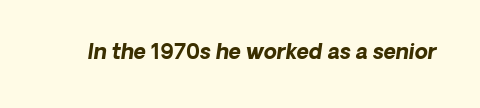
The passage shown is emphatically bold. Quick note: underline off. Here the glyphs are tracked normally, forming tight word shapes. Italic: yes, the glyphs are oblique.
